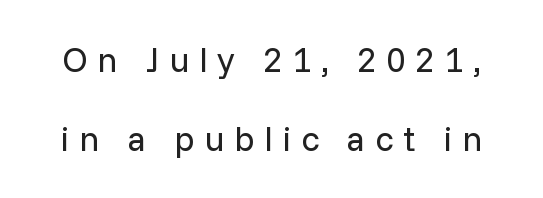
{"serif": "no", "italic": "no", "bold": "no", "weight": "regular", "width": "normal", "stroke_contrast": "low", "x_height": "medium", "monospaced": "no", "underline": "no", "line_spacing": "loose", "line_spacing_ratio": 2.26, "letter_spacing": "wide", "letter_spacing_em": 0.28, "glyph_px": 35}
